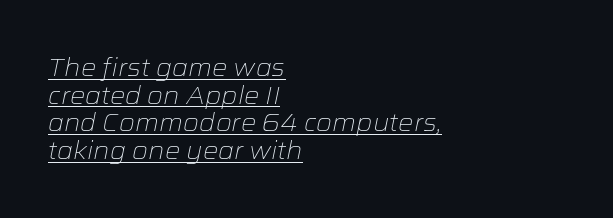
{"italic": "yes", "lean": "right", "slant_degrees": 12, "bold": "no", "underline": "yes", "align": "left", "line_spacing": "tight", "line_spacing_ratio": 1.15, "letter_spacing": "normal", "letter_spacing_em": 0.0, "glyph_px": 24}
